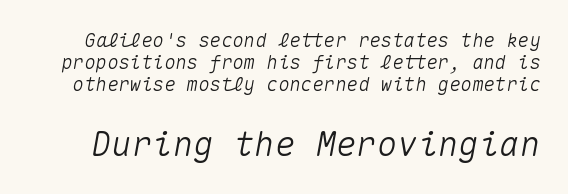
The image shows 34 px text type, italic (leaning right), monospaced; set line spacing 1.17x, normal letter spacing, not underlined; the second (bottom) block is 1.79x larger; medium stroke contrast and a medium x-height.
